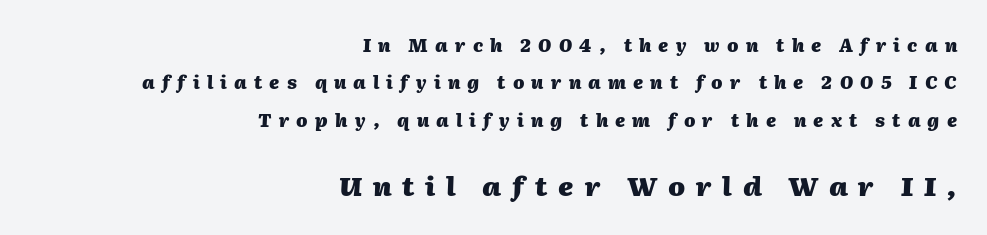
These two chunks differ in scale, with the bottom chunk taking the larger measure. Rendered with sloped, italic letterforms. Each row of text sits above clean, open space. Strong, thick strokes mark this as bold type. There is plenty of visible air inserted between adjacent glyphs.
